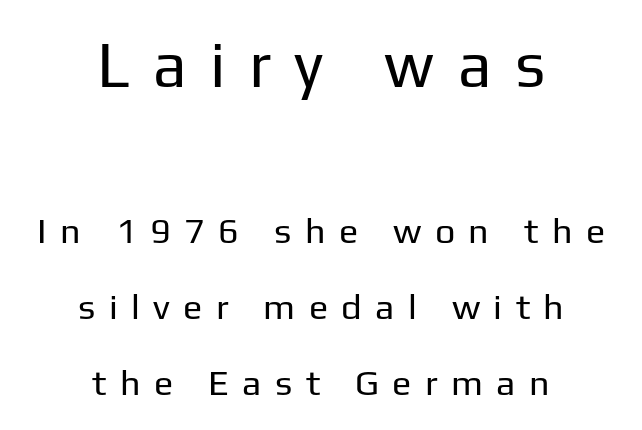
Q: Is the text bold? A: No.
Q: Is the text italic (slanted)? A: No, it is upright.
Q: Is the typeface a serif or a sans-serif typeface? A: Sans-serif.
Q: Is the text underlined? A: No.
Q: How is the paragraph aligned? A: Centered.
Q: Is the spacing between letters normal or unusually wide? A: Unusually wide.
Q: Is the spacing between lines tight, normal or loose? A: Loose.
Q: Which block of text is set in a larger size, the first (top) or the second (bottom)? A: The first (top) one.
Q: Width (condensed, normal, or wide)? A: Normal.
Q: Stroke contrast? A: Low.
Q: x-height? A: Medium.
Q: Monospaced? A: No.
